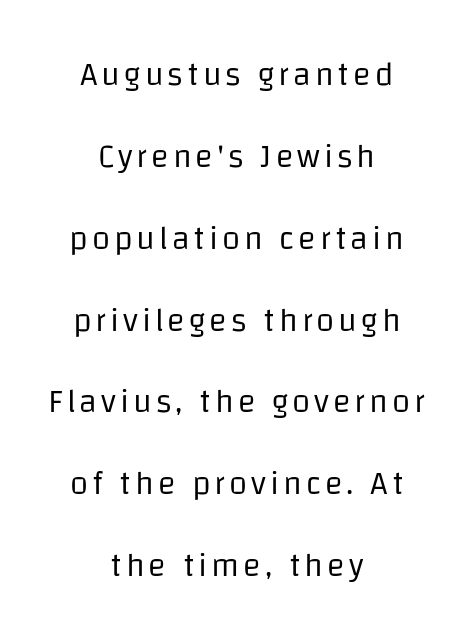
Caption: multi-line text, centered on the measure. Is this a fixed-width face? No — the glyphs have proportional, varying widths. The strokes carry an ordinary text weight at most. Typographically, this falls in the sans-serif category. Any mark beneath the type? The region is blank. Every character sits straight up, as roman type does.
